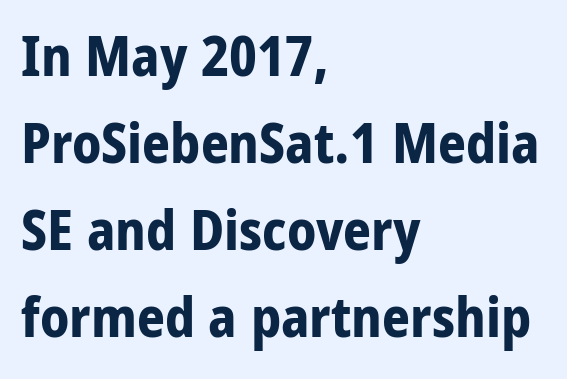
The image shows 55 px bold, condensed sans-serif type, upright; set left-aligned, normal line spacing (1.58x), normal letter spacing, not underlined; low stroke contrast and a large x-height.
